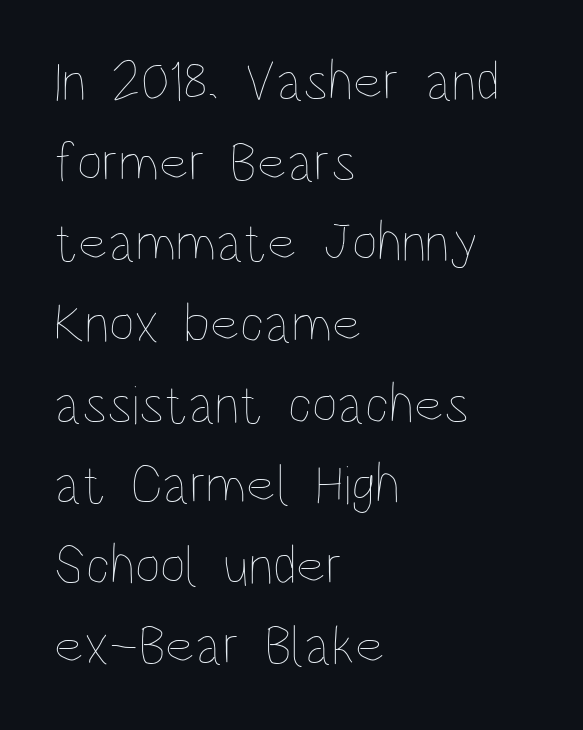
The image shows 56 px thin, condensed type, upright; set left-aligned, normal line spacing (1.44x), normal letter spacing, not underlined; low stroke contrast and a large x-height.
